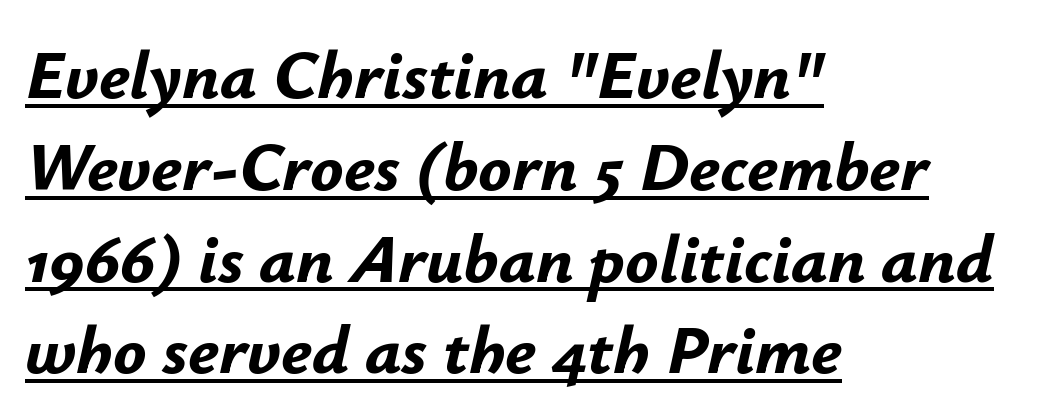
{"italic": "yes", "lean": "right", "slant_degrees": 12, "bold": "yes", "weight": "bold", "width": "normal", "stroke_contrast": "low", "x_height": "small", "monospaced": "no", "underline": "yes", "align": "left", "line_spacing": "normal", "line_spacing_ratio": 1.33, "letter_spacing": "normal", "letter_spacing_em": 0.0, "glyph_px": 69}
